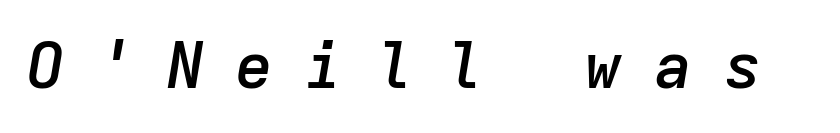
{"italic": "yes", "lean": "right", "slant_degrees": 9, "bold": "semi", "weight": "semibold", "width": "normal", "stroke_contrast": "low", "x_height": "medium", "monospaced": "yes", "underline": "no", "letter_spacing": "wide", "letter_spacing_em": 0.49, "glyph_px": 64}
